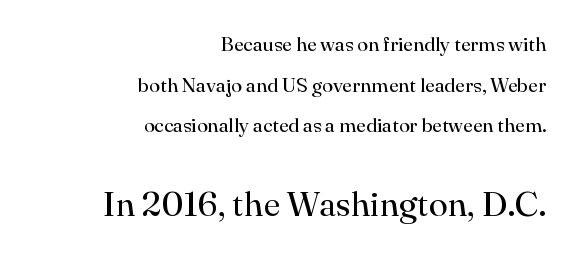
The image shows 35 px regular-weight serif type, upright; set right-aligned, loose line spacing (2.03x), normal letter spacing, not underlined; the second (bottom) block is 1.75x larger; high stroke contrast and a small x-height.
